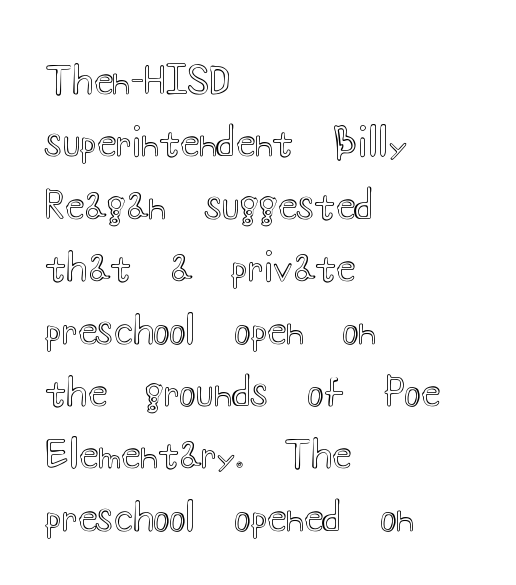
Q: Is the text italic (slanted)? A: No, it is upright.
Q: Is the text underlined? A: No.
Q: How is the paragraph aligned? A: Left-aligned.
Q: Is the spacing between letters normal or unusually wide? A: Normal.
Q: Is the spacing between lines tight, normal or loose? A: Normal.
Q: Width (condensed, normal, or wide)? A: Wide.
Q: x-height? A: Small.
Q: Monospaced? A: No.
